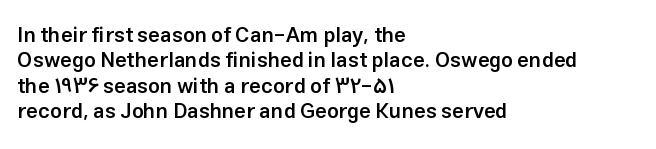
Q: Is the text bold? A: Semi-bold.
Q: Is the text italic (slanted)? A: No, it is upright.
Q: Is the text underlined? A: No.
Q: How is the paragraph aligned? A: Left-aligned.
Q: Is the spacing between letters normal or unusually wide? A: Normal.
